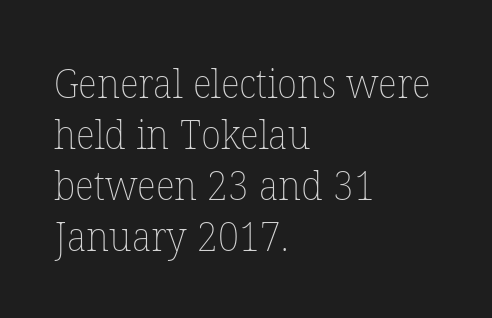
Q: Is the text bold? A: No.
Q: Is the text italic (slanted)? A: No, it is upright.
Q: Is the text underlined? A: No.
Q: How is the paragraph aligned? A: Left-aligned.
Q: Is the spacing between letters normal or unusually wide? A: Normal.
Q: Width (condensed, normal, or wide)? A: Normal.
Q: Stroke contrast? A: Low.
Q: x-height? A: Medium.
Q: Monospaced? A: No.
